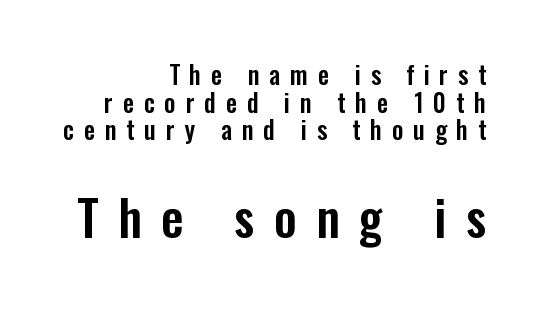
What's the leading like? Squeezed, with rows nearly overlapping. The letters advance in unequal steps, a hallmark of proportional type. A student would call this right alignment; a typographer would say flush right, rag left. The gaps between neighbouring characters are conspicuously large.
